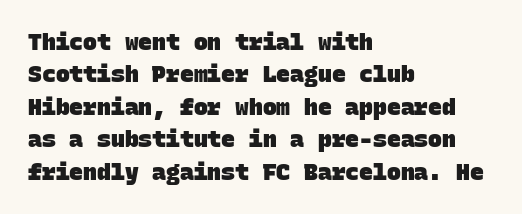
Q: Is the text bold? A: Yes.
Q: Is the text underlined? A: No.
Q: How is the paragraph aligned? A: Left-aligned.
Q: Is the spacing between letters normal or unusually wide? A: Normal.
Q: Is the spacing between lines tight, normal or loose? A: Normal.
